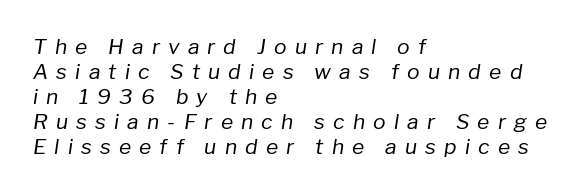
{"italic": "yes", "lean": "right", "slant_degrees": 8, "bold": "no", "underline": "no", "align": "left", "line_spacing_ratio": 1.19, "letter_spacing": "wide", "letter_spacing_em": 0.39, "glyph_px": 21}
